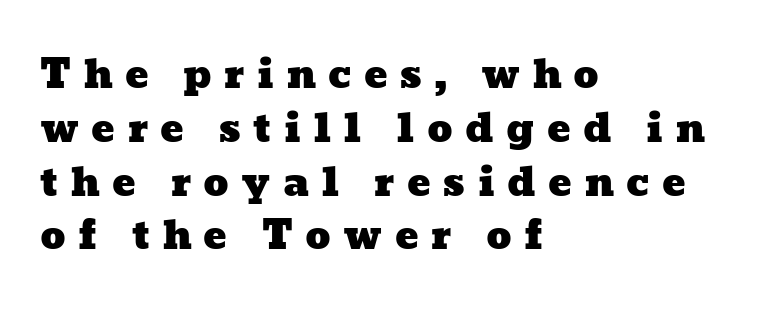
Character widths vary here, with narrow letters taking less room than wide ones. These lines sit exactly where default settings would place them. Descenders are the only things crossing below the line. Characters follow at a spacing far wider than the type designer built in. The text block is weighted toward the left margin, trailing off unevenly rightward.
